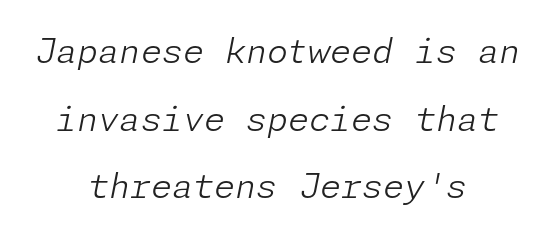
Q: Is the text bold? A: No.
Q: Is the text italic (slanted)? A: Yes, it leans right by about 11 degrees.
Q: Is the text underlined? A: No.
Q: How is the paragraph aligned? A: Centered.
Q: Is the spacing between letters normal or unusually wide? A: Normal.
Q: Is the spacing between lines tight, normal or loose? A: Loose.
Q: Width (condensed, normal, or wide)? A: Normal.
Q: Stroke contrast? A: Low.
Q: x-height? A: Medium.
